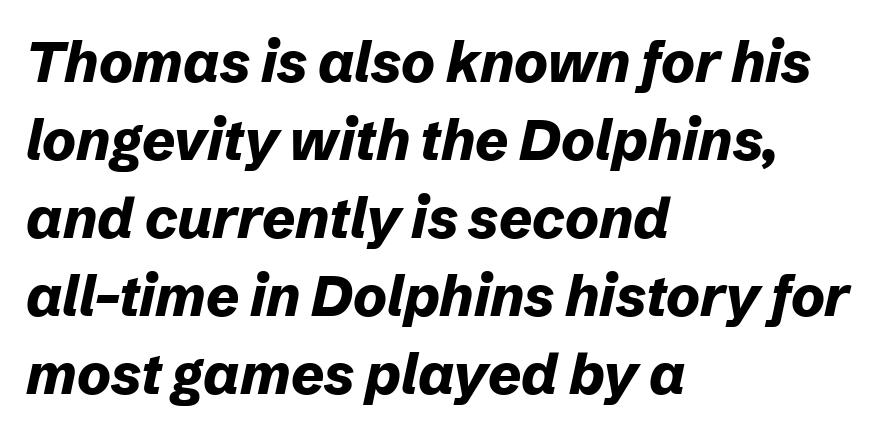
Reading down the block, your eye returns to a fixed left position each line. Descenders hang freely into open space. The space between consecutive lines is moderate. An italicized treatment has been applied to the whole sample.
